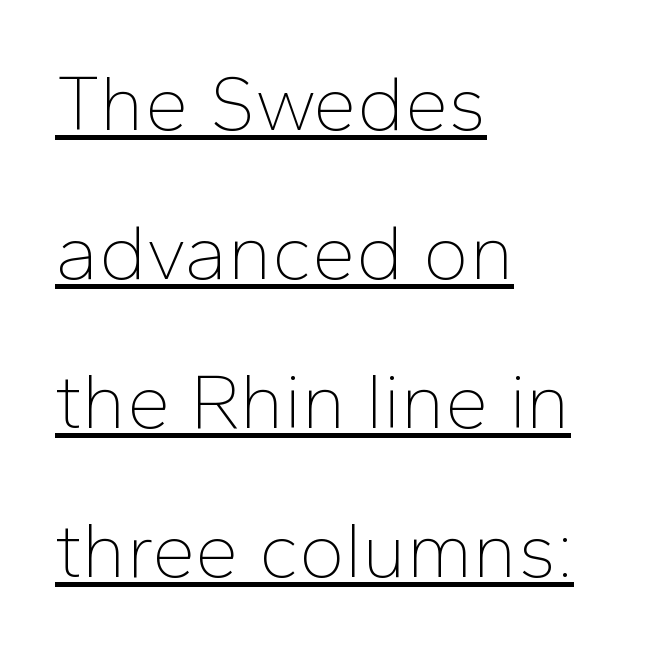
{"serif": "no", "italic": "no", "bold": "no", "weight": "thin", "width": "normal", "stroke_contrast": "low", "x_height": "medium", "monospaced": "no", "underline": "yes", "align": "left", "line_spacing": "loose", "line_spacing_ratio": 1.91, "letter_spacing": "normal", "letter_spacing_em": 0.0, "glyph_px": 78}
